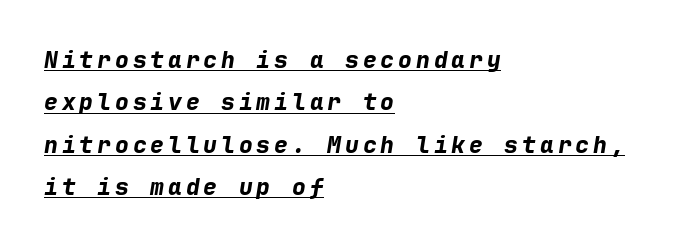
Q: Is the text bold? A: Yes.
Q: Is the text italic (slanted)? A: Yes, it leans right by about 9 degrees.
Q: Is the text underlined? A: Yes.
Q: How is the paragraph aligned? A: Left-aligned.
